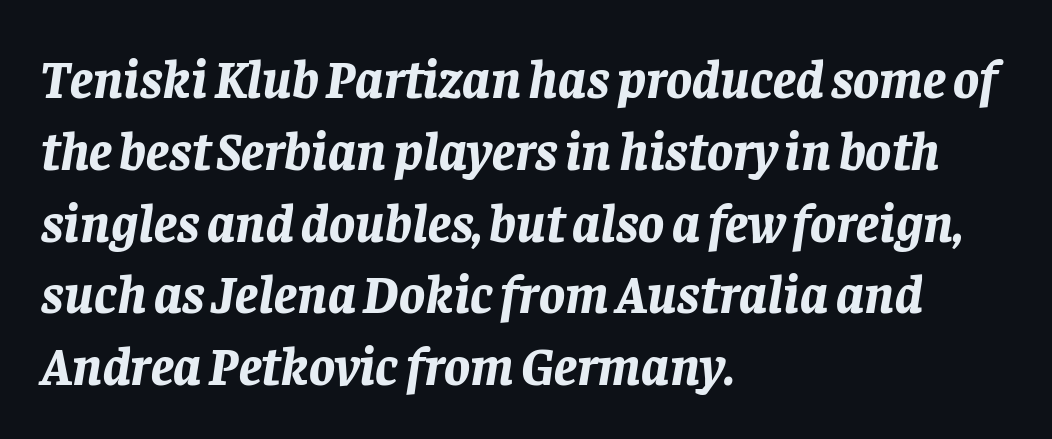
If you drew a line through each stem, it would be angled. Pretty heavy lettering here — definitely bold. Compared with typical body copy, the letter spacing here is the same. Line spacing here is normal.
